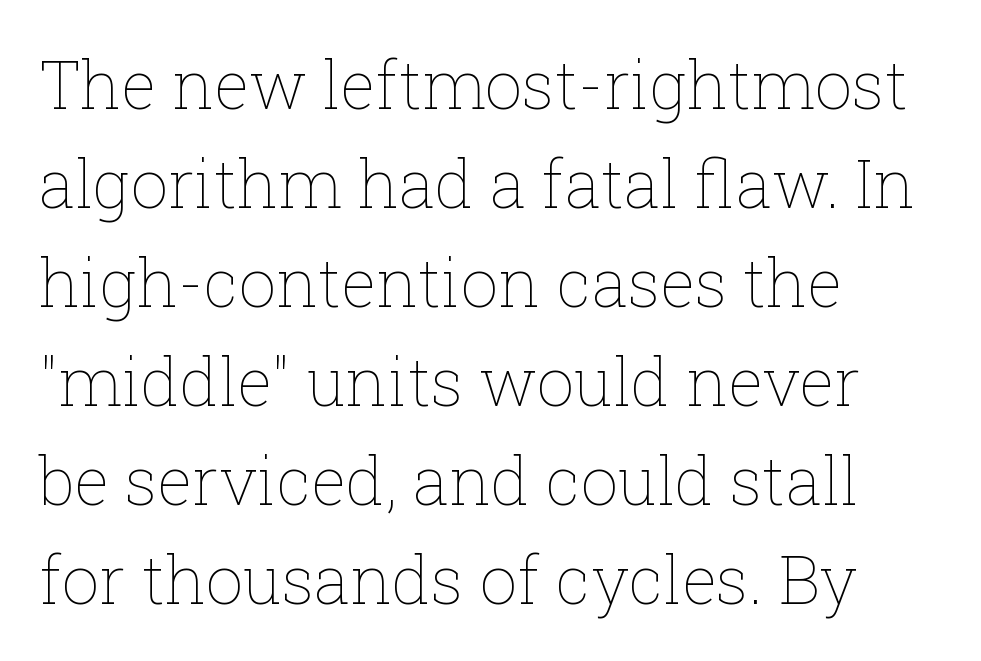
Q: Is the text bold? A: No.
Q: Is the text italic (slanted)? A: No, it is upright.
Q: Is the text underlined? A: No.
Q: How is the paragraph aligned? A: Left-aligned.
Q: Is the spacing between letters normal or unusually wide? A: Normal.
Q: Is the spacing between lines tight, normal or loose? A: Normal.
Q: Width (condensed, normal, or wide)? A: Normal.
Q: Stroke contrast? A: Low.
Q: x-height? A: Medium.
Q: Monospaced? A: No.
